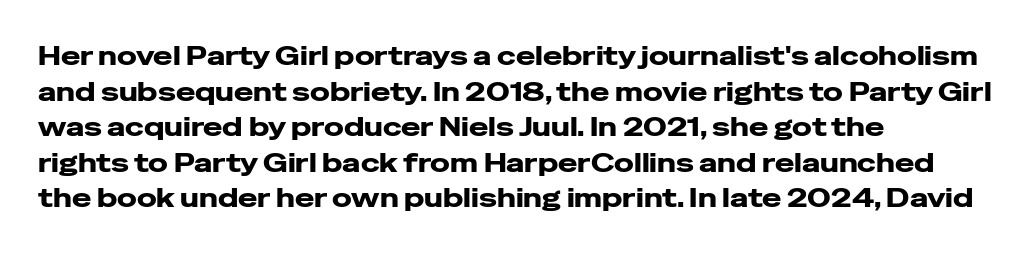
The image shows 26 px bold type, upright; set left-aligned, normal line spacing (1.37x), normal letter spacing, not underlined.
